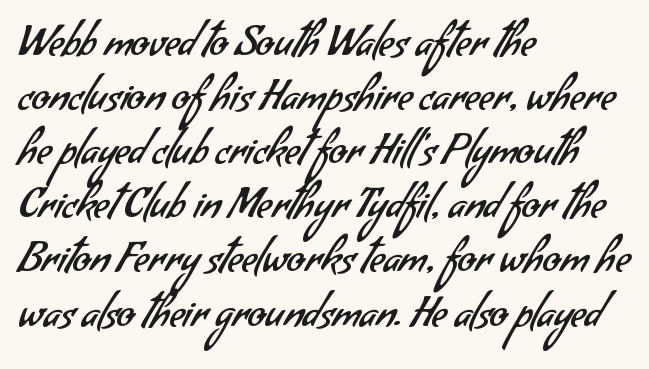
The image shows 41 px regular-weight sans-serif type; set left-aligned, normal line spacing (1.32x), normal letter spacing, not underlined; low stroke contrast and a small x-height.
